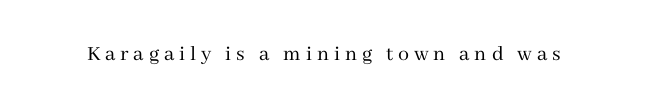
Q: Is the text bold? A: No.
Q: Is the text italic (slanted)? A: No, it is upright.
Q: Is the text underlined? A: No.
Q: Is the spacing between letters normal or unusually wide? A: Unusually wide.
